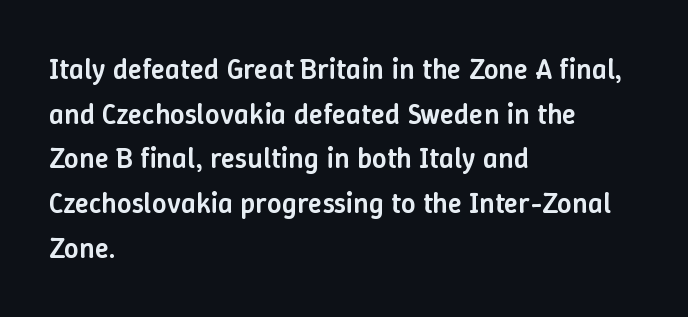
{"italic": "no", "bold": "semi", "weight": "semibold", "width": "normal", "stroke_contrast": "low", "x_height": "medium", "monospaced": "no", "underline": "no", "align": "left", "line_spacing": "normal", "line_spacing_ratio": 1.54, "letter_spacing": "normal", "letter_spacing_em": 0.0, "glyph_px": 29}
